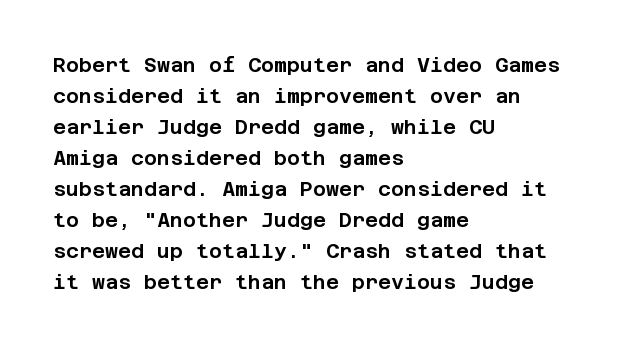
{"italic": "no", "underline": "no", "align": "left", "line_spacing": "normal", "line_spacing_ratio": 1.55, "letter_spacing": "normal", "letter_spacing_em": 0.0, "glyph_px": 20}
